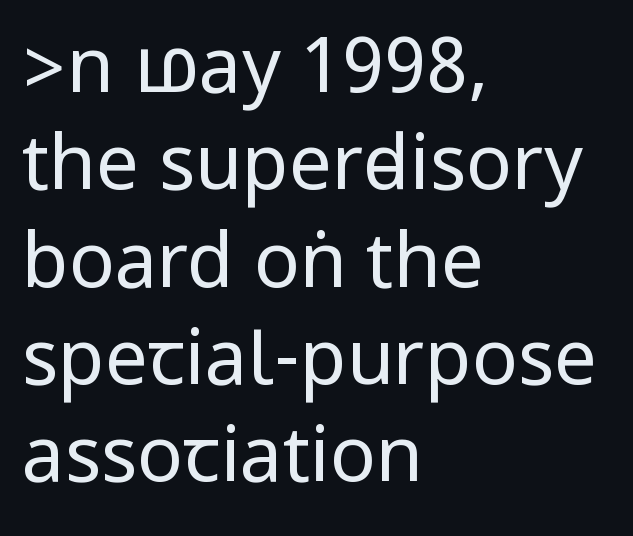
The image shows 76 px regular-weight, condensed sans-serif type, upright; set left-aligned, normal line spacing (1.28x), normal letter spacing, not underlined; low stroke contrast.
